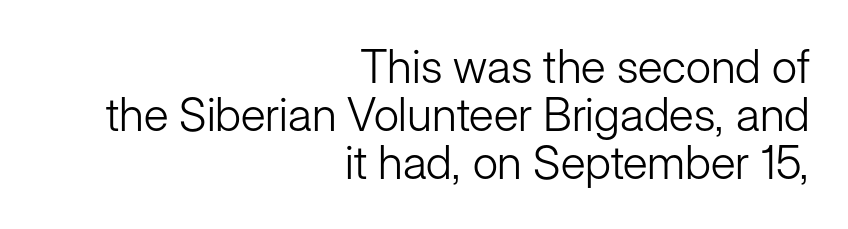
The face used here is a sans, in the tradition of grotesques and geometrics. This reads as an unemphasized weight, regular at the heaviest. The rendering keeps characters at their native spacing. Each letter keeps its own natural width here, so spacing adapts to shape. Rendered with straight, roman letterforms. Descenders are the only things crossing below the line.
